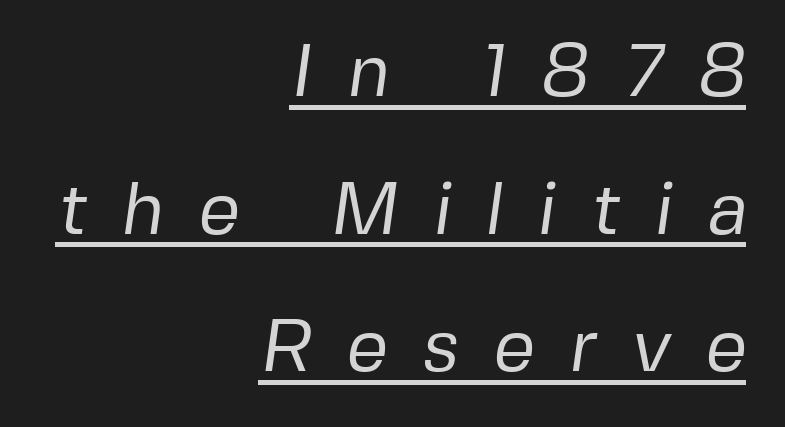
{"serif": "no", "bold": "no", "weight": "regular", "width": "normal", "stroke_contrast": "low", "x_height": "medium", "monospaced": "no", "underline": "yes", "align": "right", "line_spacing_ratio": 1.86, "letter_spacing": "wide", "letter_spacing_em": 0.46, "glyph_px": 74}
